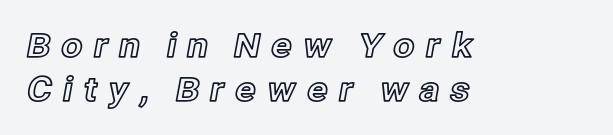
The image shows 34 px text type; set left-aligned, normal line spacing (1.28x), unusually wide letter spacing (+0.29 em), not underlined; a medium x-height.
